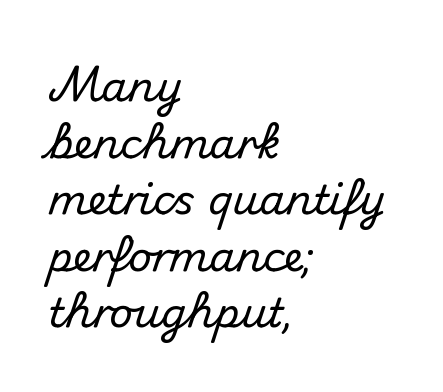
Do the characters align in a grid? No, the font is proportional. Alignment: flush left. Are there feet on the stems? There aren't — it's a sans. The letters sit at their default tracking, neither squeezed nor spread. Plain, unruled lines of type.
